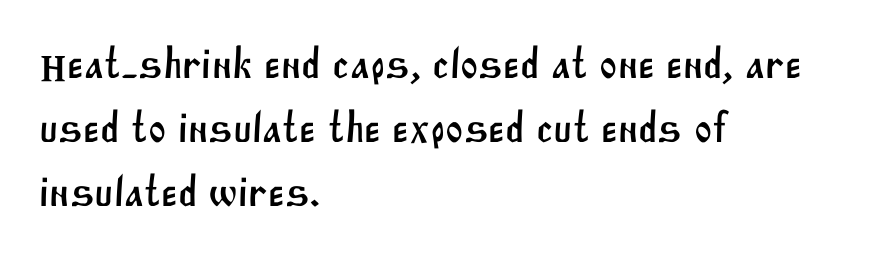
Q: Is the typeface a serif or a sans-serif typeface? A: Sans-serif.
Q: Is the text underlined? A: No.
Q: How is the paragraph aligned? A: Left-aligned.
Q: Is the spacing between letters normal or unusually wide? A: Normal.
Q: Is the spacing between lines tight, normal or loose? A: Normal.
Q: Width (condensed, normal, or wide)? A: Normal.
Q: Stroke contrast? A: Medium.
Q: x-height? A: Large.
Q: Monospaced? A: No.
